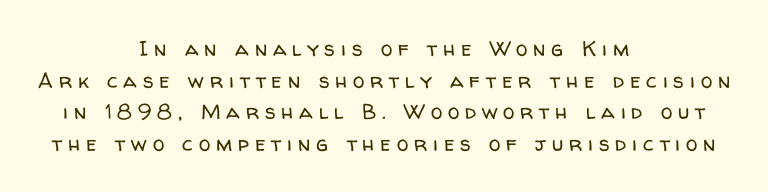
A clean baseline with only descenders dipping below it. Bold? No — there's no thickening of the strokes. Both edges are ragged and mirror each other, which tells us the setting is centered. When letters stand straight like this, we call the style roman or upright. The space between consecutive lines is moderate. Students, note that the glyphs here are deliberately spaced far apart.
